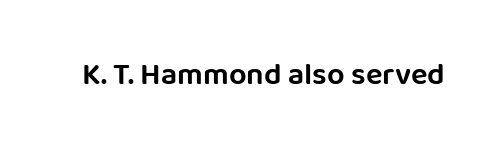
In terms of letterspacing, this is plain default setting. This is sans-serif lettering, the kind often seen on screens and signage. The strip under each line holds only bare page. Think of a printed novel: that variable character pitch is what you see here. Do the letters lean? They stand straight.
